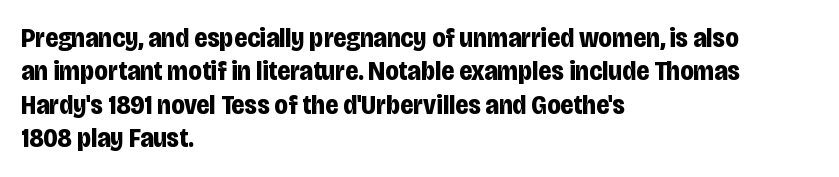
The image shows 27 px bold type, upright; set left-aligned, line spacing 1.24x, normal letter spacing, not underlined.
